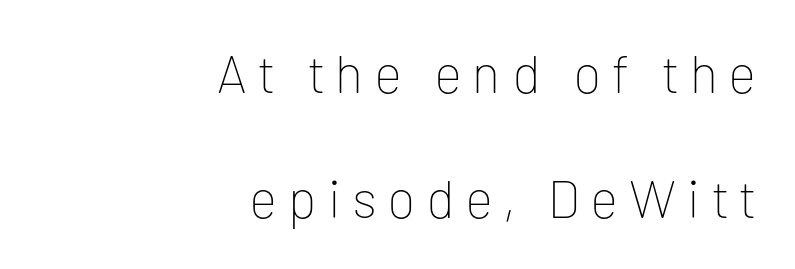
{"serif": "no", "italic": "no", "bold": "no", "weight": "thin", "width": "normal", "stroke_contrast": "low", "x_height": "medium", "monospaced": "no", "underline": "no", "align": "right", "line_spacing": "loose", "line_spacing_ratio": 2.35, "letter_spacing": "wide", "letter_spacing_em": 0.22, "glyph_px": 53}
